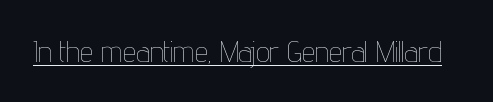
{"italic": "no", "bold": "no", "weight": "thin", "width": "condensed", "stroke_contrast": "low", "x_height": "medium", "monospaced": "no", "underline": "yes", "letter_spacing": "normal", "letter_spacing_em": 0.0, "glyph_px": 30}
